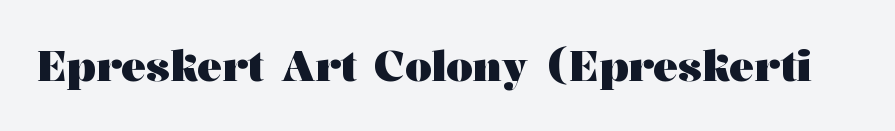
The image shows 42 px heavy, wide serif type, upright; set normal letter spacing, not underlined; medium stroke contrast and a medium x-height.
